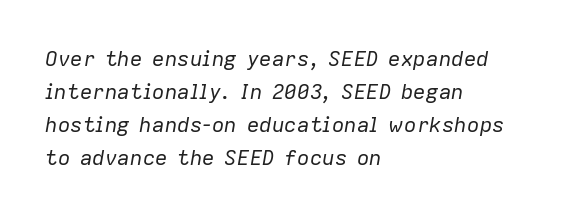
Vertical stems look standard width or narrower in stroke. The passage is arranged the way most books set body copy — flush left. The designer left line spacing at the default. The strip under each line holds only bare page. You could call the tracking neutral — neither tight nor loose.
